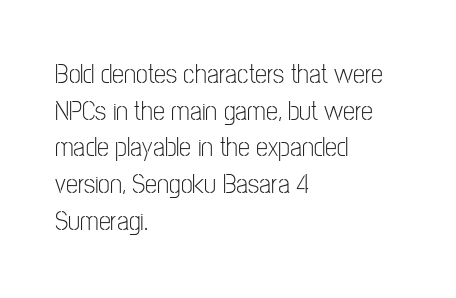
The image shows 27 px text type, upright; set left-aligned, normal line spacing (1.36x), normal letter spacing, not underlined.
